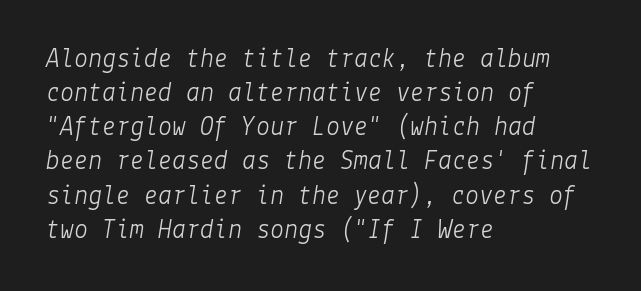
Q: Is the text bold? A: No.
Q: Is the text italic (slanted)? A: Yes, it leans right by about 9 degrees.
Q: Is the text underlined? A: No.
Q: How is the paragraph aligned? A: Left-aligned.
Q: Is the spacing between letters normal or unusually wide? A: Normal.
Q: Width (condensed, normal, or wide)? A: Normal.
Q: Stroke contrast? A: Low.
Q: x-height? A: Medium.
